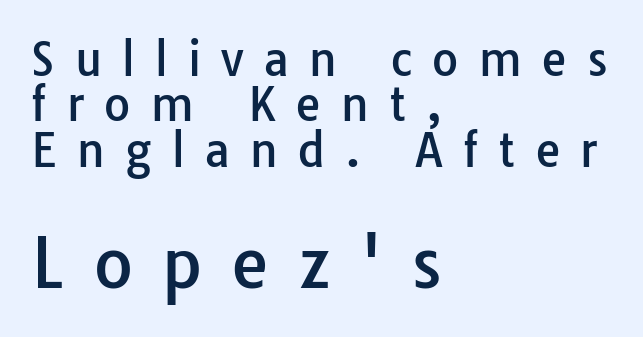
The rag falls on the right side of this text block. Type style note: lacks serifs. Of the two passages, the one underneath uses the larger point size. Looks like regular typesetting: each glyph gets only the width it needs. Cramped leading. What stands out about the letter spacing? Its width — letters are far apart.
